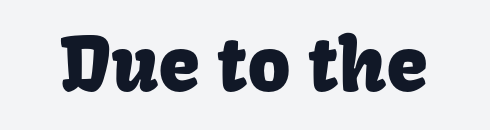
This sample has the flowing, uneven cadence of proportional lettering. This sample uses an upright cut, with every glyph sitting square on the baseline. Unlike a traditional serif, this face leaves its strokes unadorned. Between one letter and the next there's only the usual sliver of space. Lines of text with bare space underneath.
